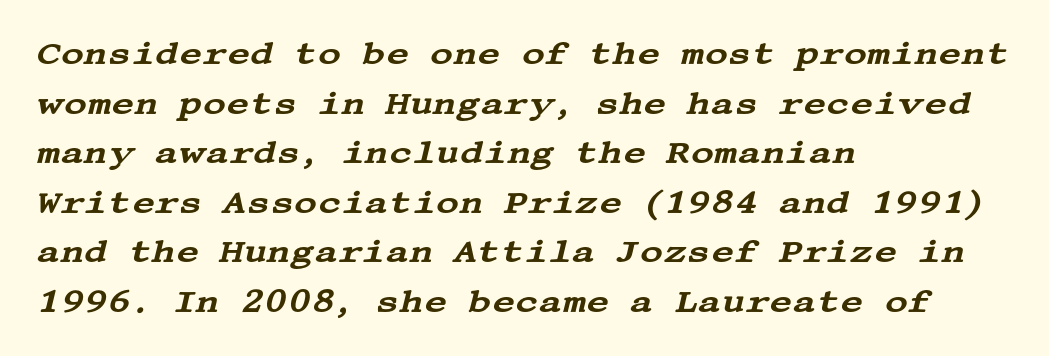
{"serif": "yes", "italic": "yes", "lean": "right", "slant_degrees": 13, "width": "wide", "stroke_contrast": "medium", "x_height": "large", "underline": "no", "align": "left", "line_spacing": "normal", "line_spacing_ratio": 1.55, "letter_spacing": "normal", "letter_spacing_em": 0.0, "glyph_px": 32}
